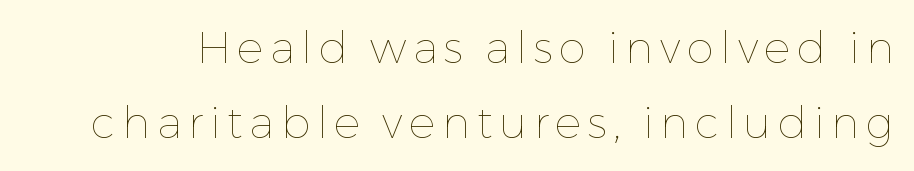
{"italic": "no", "bold": "no", "weight": "thin", "width": "normal", "stroke_contrast": "low", "x_height": "medium", "monospaced": "no", "underline": "no", "line_spacing_ratio": 1.71, "glyph_px": 44}
